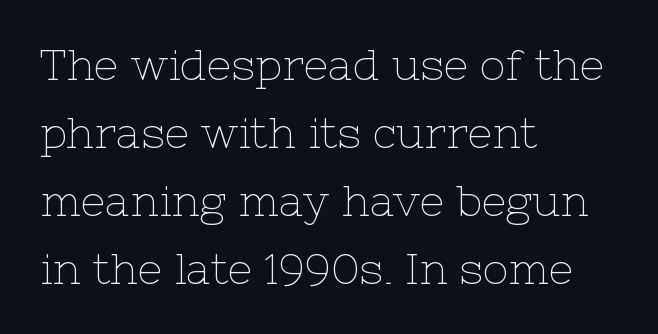
The ragged edge is on the right, which tells us the setting is flush left. Leading: standard. Weight: not bold — regular or lighter. Serif or sans? Serif — the stroke terminals have little feet. The foot of each line stays bare and open.
